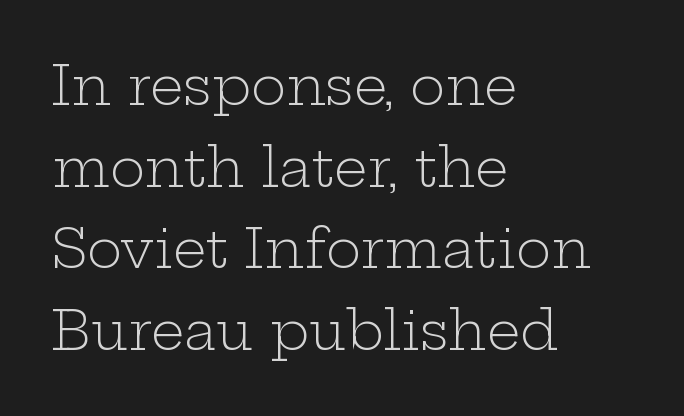
Q: Is the text bold? A: No.
Q: Is the text italic (slanted)? A: No, it is upright.
Q: Is the typeface a serif or a sans-serif typeface? A: Serif.
Q: Is the text underlined? A: No.
Q: How is the paragraph aligned? A: Left-aligned.
Q: Is the spacing between letters normal or unusually wide? A: Normal.
Q: Is the spacing between lines tight, normal or loose? A: Normal.
Q: Width (condensed, normal, or wide)? A: Wide.
Q: Stroke contrast? A: Low.
Q: x-height? A: Medium.
Q: Monospaced? A: No.
